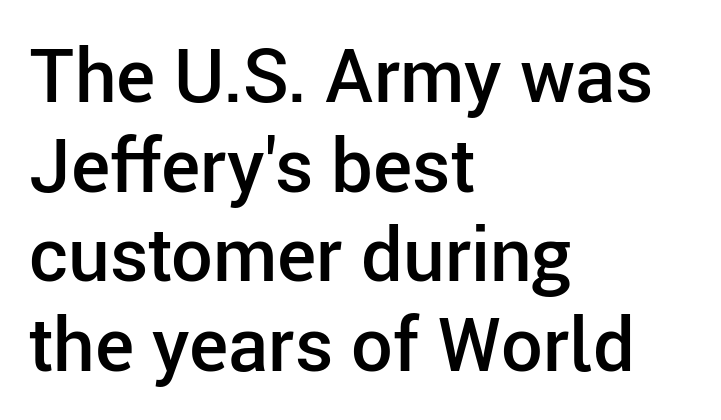
{"serif": "no", "italic": "no", "bold": "semi", "weight": "semibold", "width": "normal", "stroke_contrast": "low", "x_height": "medium", "monospaced": "no", "underline": "no", "align": "left", "line_spacing_ratio": 1.21, "letter_spacing": "normal", "letter_spacing_em": 0.0, "glyph_px": 74}
